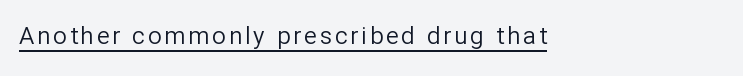
Q: Is the text bold? A: No.
Q: Is the text italic (slanted)? A: No, it is upright.
Q: Is the text underlined? A: Yes.
Q: How is the paragraph aligned? A: Left-aligned.
